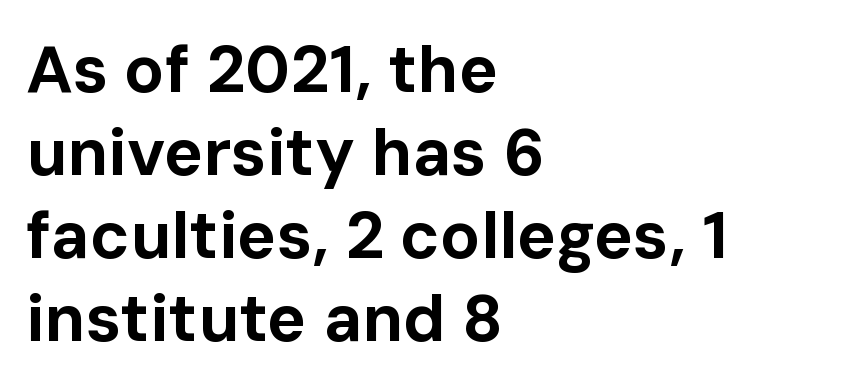
The image shows 66 px bold sans-serif type, upright; set left-aligned, normal line spacing (1.26x), normal letter spacing, not underlined; low stroke contrast and a medium x-height.
